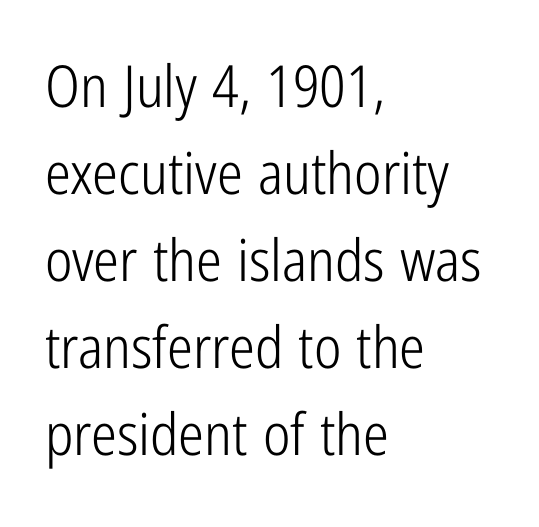
The horizontal fit of the characters is conventional and even. Proportional: the letters do not fall into vertical columns. Regarding serifs, this sample does without them. If you drew a line through each stem, it would be perfectly vertical. The strokes are not fattened; the text isn't bold.
